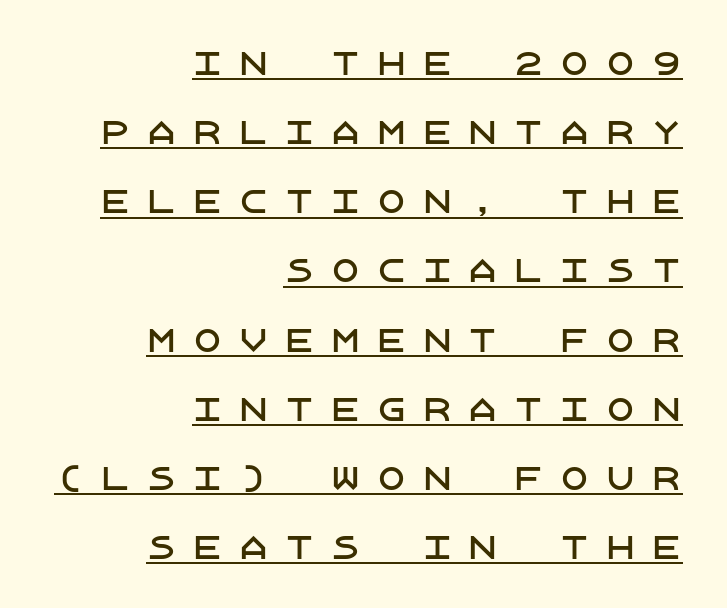
{"serif": "no", "italic": "no", "width": "normal", "stroke_contrast": "low", "x_height": "large", "underline": "yes", "align": "right", "line_spacing": "loose", "line_spacing_ratio": 2.23, "letter_spacing": "wide", "letter_spacing_em": 0.48, "glyph_px": 31}
